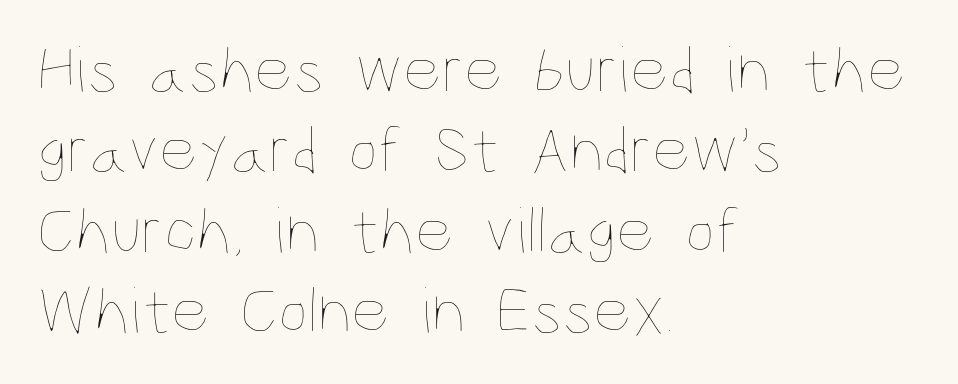
{"italic": "no", "bold": "no", "weight": "thin", "width": "condensed", "stroke_contrast": "low", "x_height": "large", "monospaced": "no", "underline": "no", "align": "left", "line_spacing_ratio": 1.2, "letter_spacing": "normal", "letter_spacing_em": 0.0, "glyph_px": 67}
